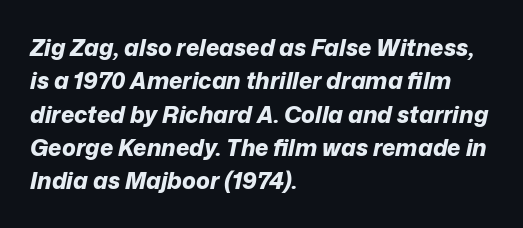
Q: Is the text bold? A: Yes.
Q: Is the text italic (slanted)? A: Yes, it leans right by about 12 degrees.
Q: Is the text underlined? A: No.
Q: How is the paragraph aligned? A: Left-aligned.
Q: Is the spacing between letters normal or unusually wide? A: Normal.
Q: Is the spacing between lines tight, normal or loose? A: Normal.
